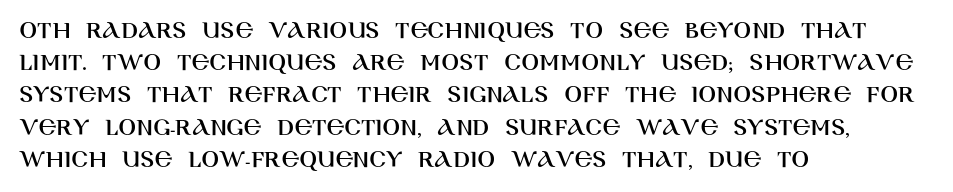
{"italic": "no", "underline": "no", "align": "left", "line_spacing_ratio": 1.24, "letter_spacing": "normal", "letter_spacing_em": 0.0, "glyph_px": 26}
